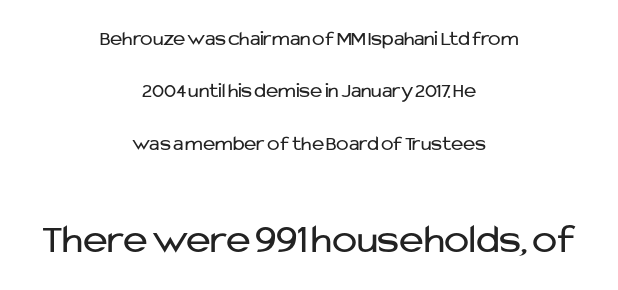
Where is the straight margin? There isn't one; the lines are centered. No feet cap the strokes, marking this as sans-serif type. The vertical gap from one line to the next is large. Unlike italic type, these characters show no tilt at all. Proportional: the letters do not fall into vertical columns.
